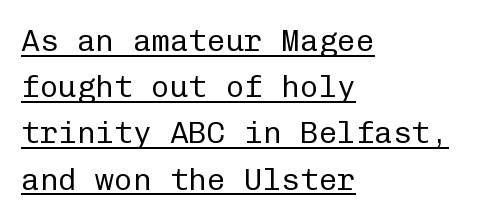
The lettering holds an erect, upright posture throughout. Heft: none added — not bold. Notice how the passage keeps a crisp vertical edge on the left only. The rendering uses typewriter-style spacing with identical character cells.
